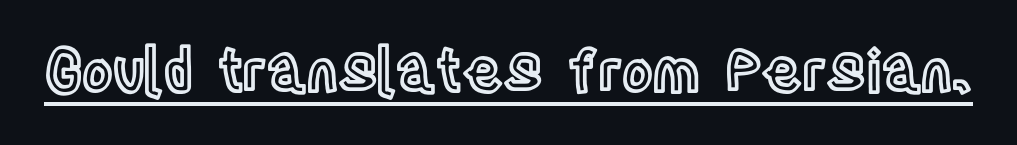
The face used here appears with an underline applied. The gaps between neighbouring characters are ordinary and unremarkable. Looks like regular typesetting: each glyph gets only the width it needs. The lettering holds an erect, upright posture throughout.
